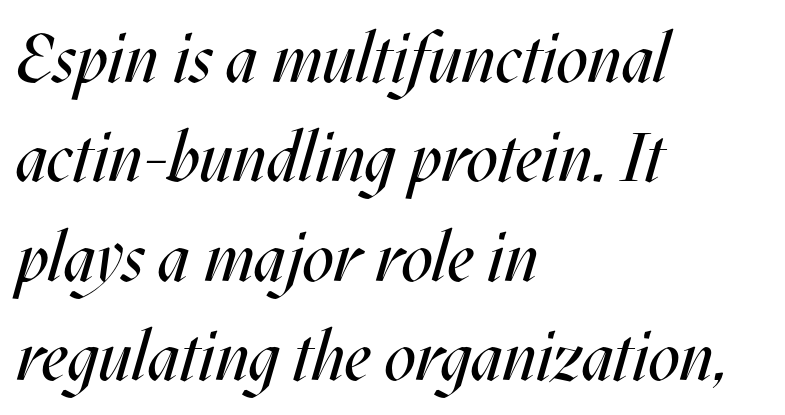
{"italic": "yes", "lean": "right", "slant_degrees": 17, "bold": "no", "weight": "regular", "width": "condensed", "stroke_contrast": "medium", "x_height": "large", "monospaced": "no", "underline": "no", "align": "left", "line_spacing": "normal", "line_spacing_ratio": 1.44, "letter_spacing": "normal", "letter_spacing_em": 0.0, "glyph_px": 69}
